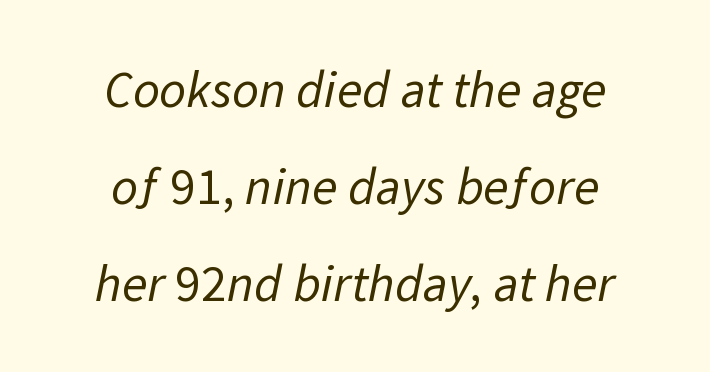
The image shows 52 px regular-weight sans-serif type; set centered, line spacing 1.87x, normal letter spacing, not underlined; low stroke contrast and a medium x-height.
